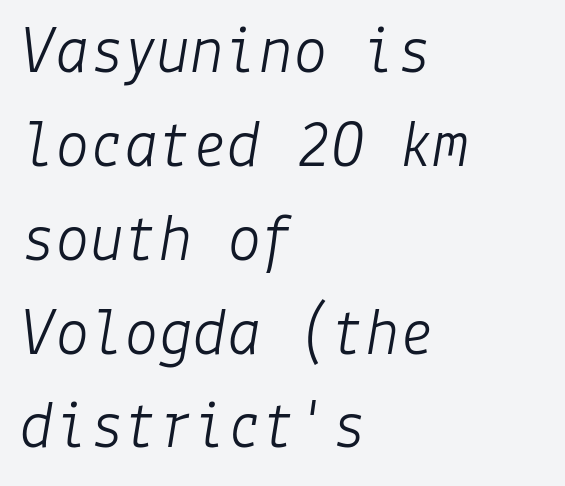
{"italic": "yes", "lean": "right", "slant_degrees": 9, "bold": "no", "weight": "light", "width": "normal", "stroke_contrast": "low", "x_height": "medium", "underline": "no", "align": "left", "line_spacing": "normal", "line_spacing_ratio": 1.36, "letter_spacing": "normal", "letter_spacing_em": 0.0, "glyph_px": 69}
